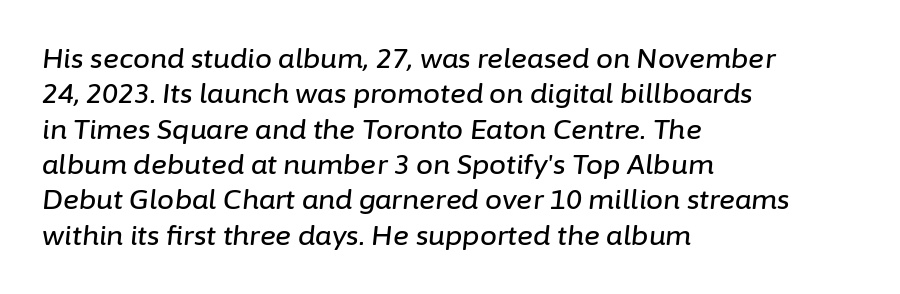
Q: Is the text italic (slanted)? A: Yes, it leans right by about 6 degrees.
Q: Is the text underlined? A: No.
Q: How is the paragraph aligned? A: Left-aligned.
Q: Is the spacing between letters normal or unusually wide? A: Normal.
Q: Is the spacing between lines tight, normal or loose? A: Normal.
